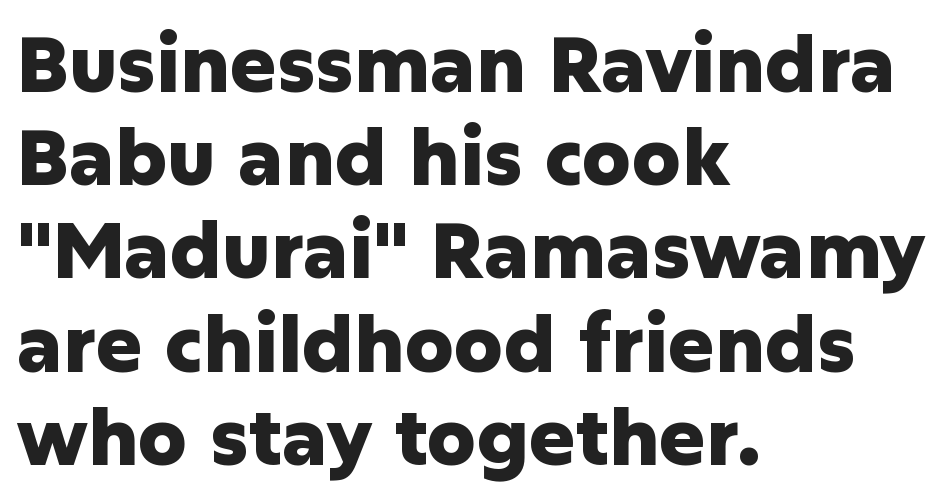
{"serif": "no", "italic": "no", "bold": "yes", "weight": "heavy", "width": "normal", "stroke_contrast": "low", "x_height": "medium", "monospaced": "no", "underline": "no", "align": "left", "line_spacing_ratio": 1.21, "letter_spacing": "normal", "letter_spacing_em": 0.0, "glyph_px": 77}
